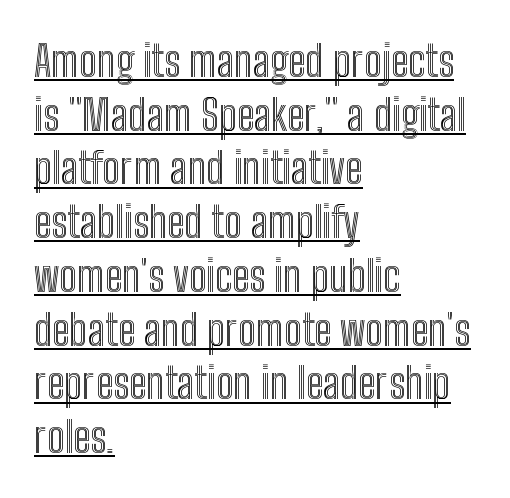
In terms of letterspacing, this is plain default setting. Each line of the rendering has a horizontal stroke beneath the glyphs. Does the lettering tilt? It doesn't — this is upright. Proportional: the letters do not fall into vertical columns.
